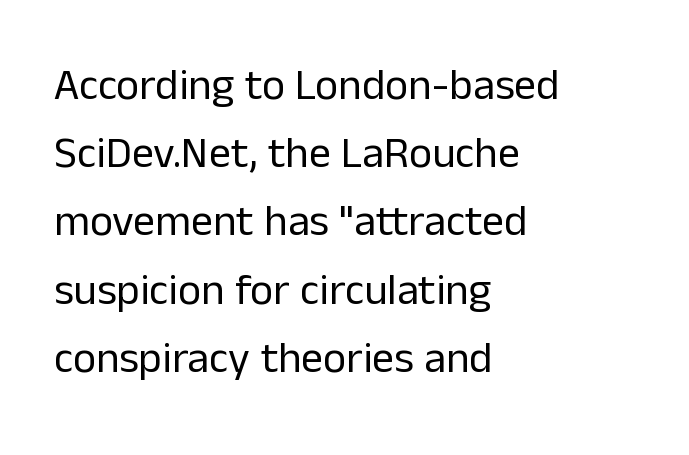
Q: Is the text bold? A: No.
Q: Is the text italic (slanted)? A: No, it is upright.
Q: Is the typeface a serif or a sans-serif typeface? A: Sans-serif.
Q: Is the text underlined? A: No.
Q: How is the paragraph aligned? A: Left-aligned.
Q: Is the spacing between letters normal or unusually wide? A: Normal.
Q: Is the spacing between lines tight, normal or loose? A: Normal.
Q: Width (condensed, normal, or wide)? A: Normal.
Q: Stroke contrast? A: Low.
Q: x-height? A: Medium.
Q: Monospaced? A: No.
